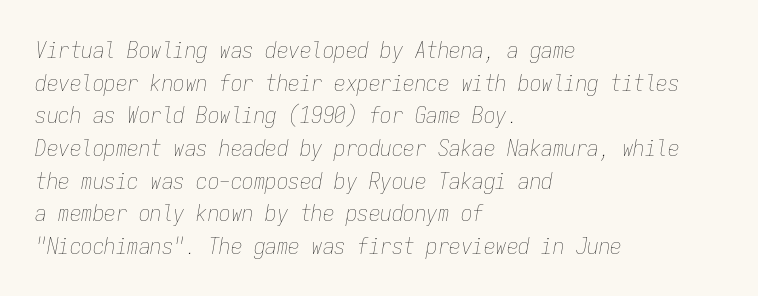
The image shows 23 px text type, italic (leaning right); set left-aligned, normal line spacing (1.42x), normal letter spacing, not underlined.
